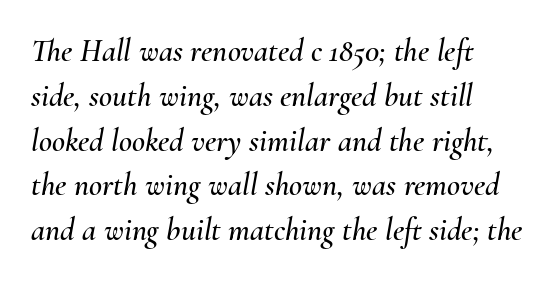
The image shows 32 px text type, italic (leaning right); set left-aligned, normal line spacing (1.4x), normal letter spacing, not underlined; medium stroke contrast and a small x-height.
